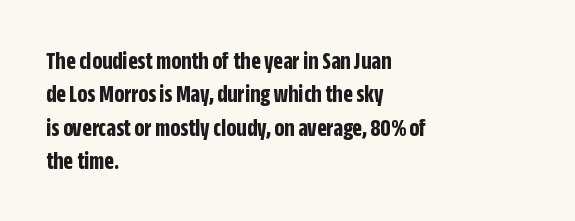
{"italic": "no", "bold": "yes", "underline": "no", "align": "left", "line_spacing": "normal", "line_spacing_ratio": 1.34, "letter_spacing": "normal", "letter_spacing_em": 0.0, "glyph_px": 25}
